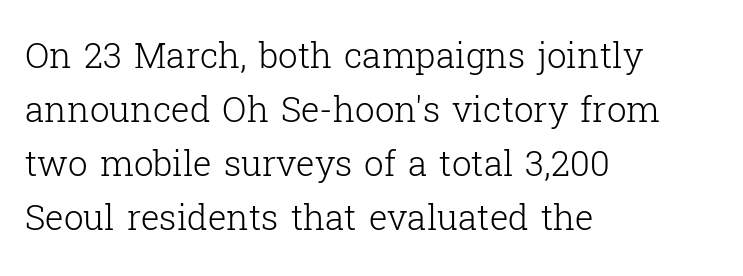
{"serif": "yes", "italic": "no", "bold": "no", "weight": "light", "width": "normal", "stroke_contrast": "low", "x_height": "medium", "monospaced": "no", "underline": "no", "align": "left", "line_spacing": "normal", "line_spacing_ratio": 1.54, "letter_spacing": "normal", "letter_spacing_em": 0.0, "glyph_px": 35}
